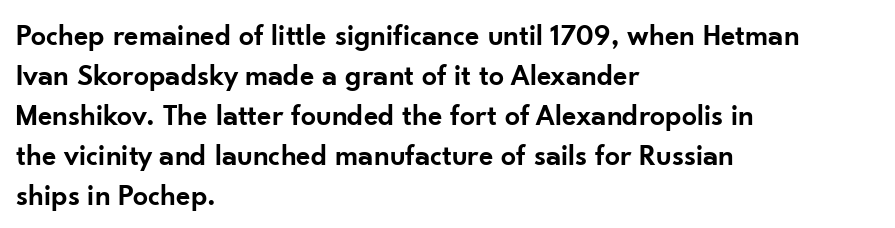
The image shows 30 px semibold sans-serif type, upright; set left-aligned, normal line spacing (1.33x), normal letter spacing, not underlined; low stroke contrast and a small x-height.
